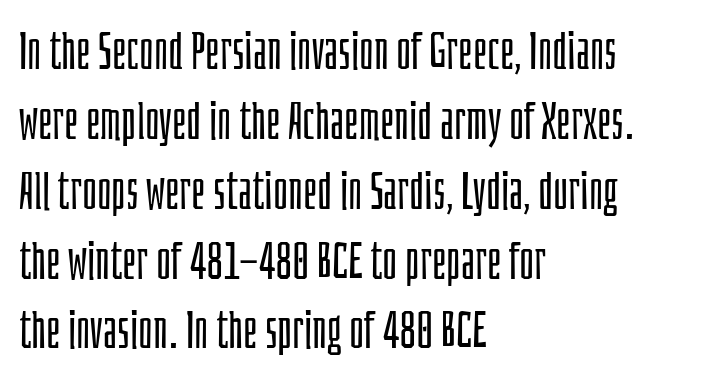
The image shows 51 px light, condensed sans-serif type, upright; set left-aligned, normal line spacing (1.37x), normal letter spacing, not underlined; low stroke contrast and a large x-height.
